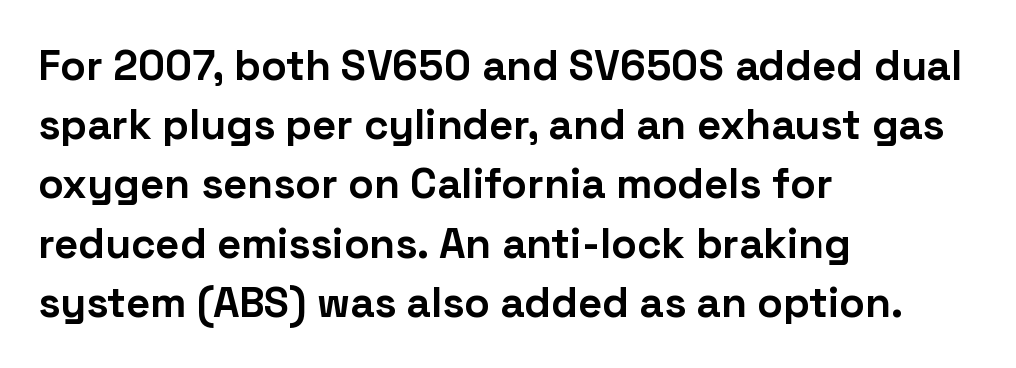
The image shows 42 px bold sans-serif type, upright; set left-aligned, normal line spacing (1.41x), normal letter spacing, not underlined; low stroke contrast and a medium x-height.
